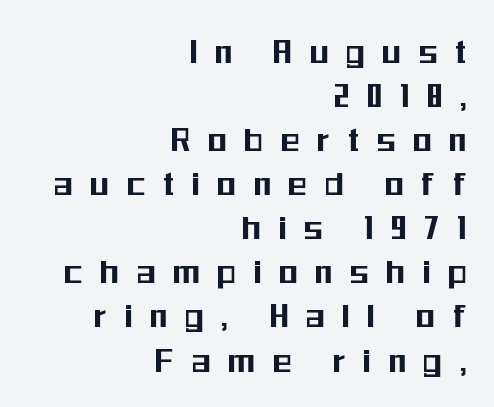
Q: Is the text italic (slanted)? A: No, it is upright.
Q: Is the typeface a serif or a sans-serif typeface? A: Sans-serif.
Q: Is the text underlined? A: No.
Q: How is the paragraph aligned? A: Right-aligned.
Q: Is the spacing between letters normal or unusually wide? A: Unusually wide.
Q: Width (condensed, normal, or wide)? A: Condensed.
Q: Stroke contrast? A: Medium.
Q: x-height? A: Medium.
Q: Monospaced? A: No.
